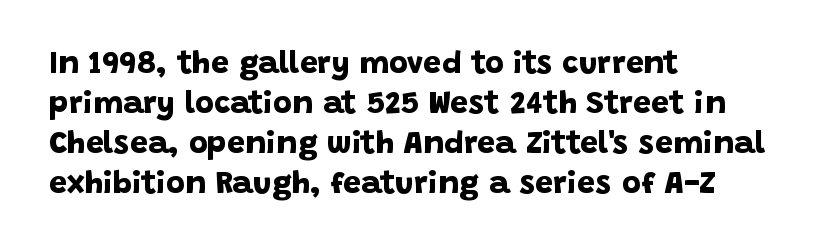
Here the glyphs are tracked normally, forming tight word shapes. Examine the stroke ends and you'll find no serifs. These lines stack with their left ends in a neat column. Proportional: the letters do not fall into vertical columns.
